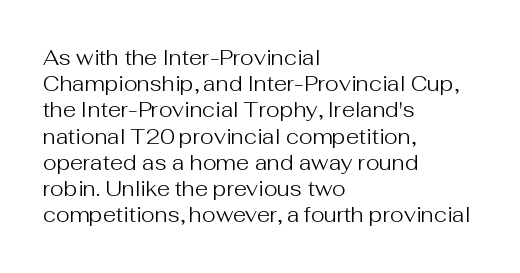
Q: Is the text bold? A: No.
Q: Is the text italic (slanted)? A: No, it is upright.
Q: Is the text underlined? A: No.
Q: How is the paragraph aligned? A: Left-aligned.
Q: Is the spacing between letters normal or unusually wide? A: Normal.
Q: Is the spacing between lines tight, normal or loose? A: Normal.
